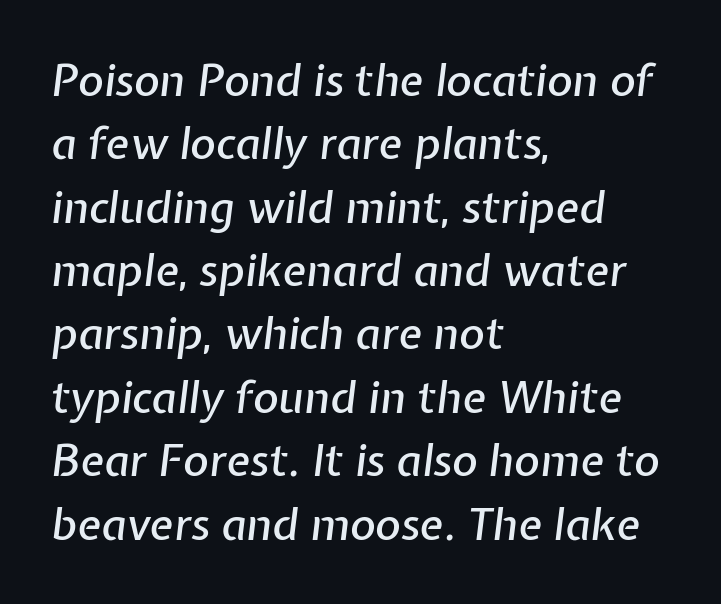
{"italic": "yes", "lean": "right", "slant_degrees": 7, "width": "normal", "stroke_contrast": "low", "x_height": "medium", "monospaced": "no", "underline": "no", "align": "left", "line_spacing": "normal", "line_spacing_ratio": 1.44, "letter_spacing": "normal", "letter_spacing_em": 0.0, "glyph_px": 44}
